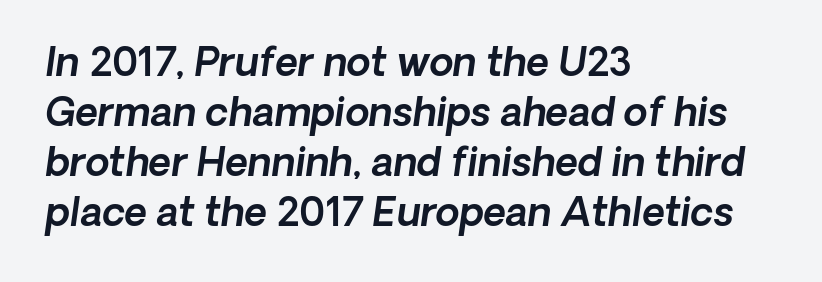
The image shows 39 px sans-serif type; set left-aligned, normal line spacing (1.28x), normal letter spacing, not underlined; a medium x-height.
